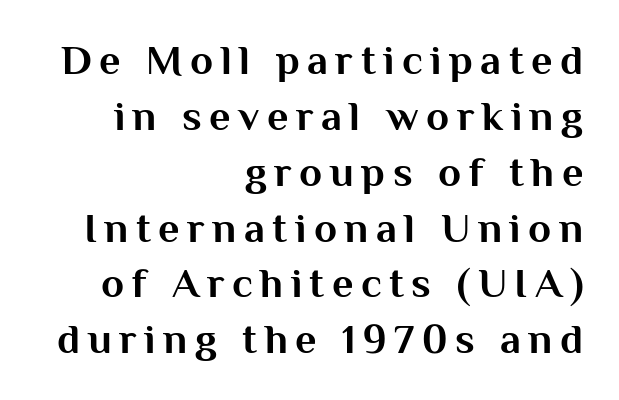
Q: Is the text bold? A: Yes.
Q: Is the text italic (slanted)? A: No, it is upright.
Q: Is the typeface a serif or a sans-serif typeface? A: Sans-serif.
Q: Is the text underlined? A: No.
Q: How is the paragraph aligned? A: Right-aligned.
Q: Is the spacing between lines tight, normal or loose? A: Normal.
Q: Width (condensed, normal, or wide)? A: Normal.
Q: Stroke contrast? A: Medium.
Q: x-height? A: Medium.
Q: Monospaced? A: No.
